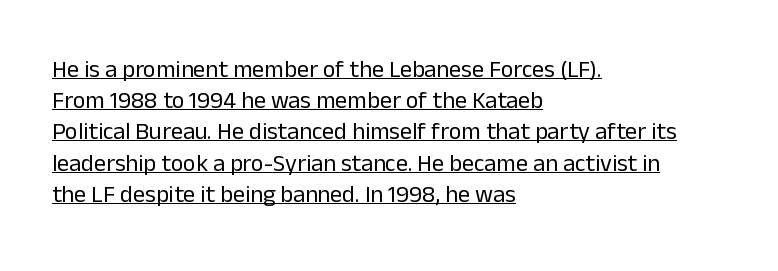
Layout note: lines flush left. Underline: present. Is there any slant? The stems are plumb. Stroke mass is kept to a normal reading level or below. Is the letter spacing exaggerated? No — it looks like the ordinary default. How would I describe the line gaps? Plain and ordinary.
